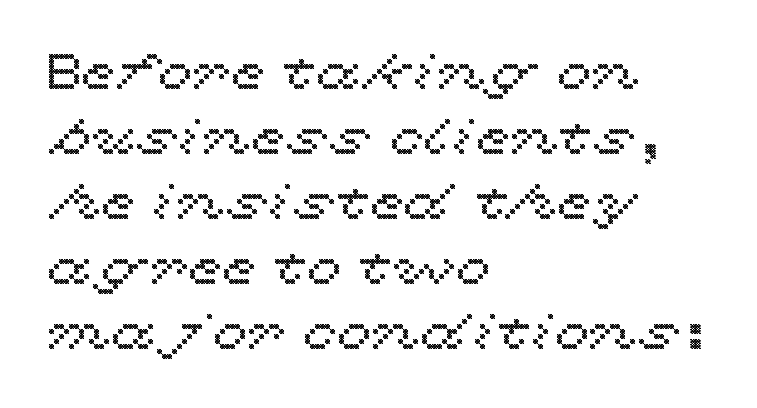
The image shows 50 px wide type; set left-aligned, normal line spacing (1.3x), normal letter spacing, not underlined; a medium x-height.
